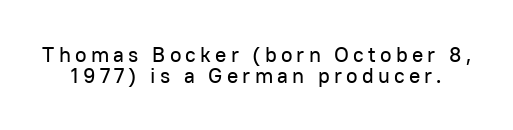
Q: Is the text italic (slanted)? A: No, it is upright.
Q: Is the text underlined? A: No.
Q: Is the spacing between letters normal or unusually wide? A: Unusually wide.
Q: Is the spacing between lines tight, normal or loose? A: Tight.
